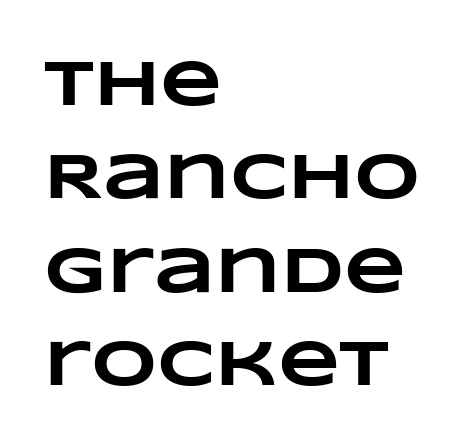
{"bold": "yes", "weight": "heavy", "width": "wide", "stroke_contrast": "low", "x_height": "large", "monospaced": "no", "underline": "no", "align": "left", "line_spacing": "normal", "line_spacing_ratio": 1.46, "letter_spacing": "normal", "letter_spacing_em": 0.0, "glyph_px": 64}
